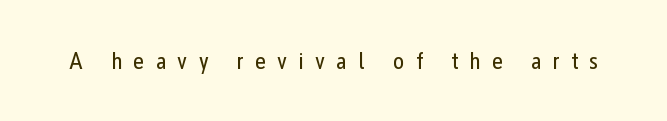
Q: Is the text bold? A: No.
Q: Is the text italic (slanted)? A: No, it is upright.
Q: Is the text underlined? A: No.
Q: Is the spacing between letters normal or unusually wide? A: Unusually wide.
